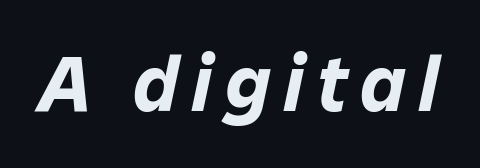
What weight is shown? A full bold with thick strokes. It's the slanting kind of type. Honestly, there is no underline to notice here at all. A typesetter would call this proportional, since set widths differ per character.
